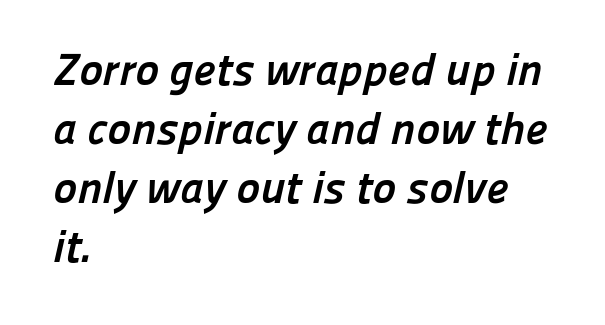
Students, observe: this is what conventionally led text looks like. Horizontal alignment here is leftward, the default for most running prose. Proportional: the letters do not fall into vertical columns. This sample uses plain, unmodified letter spacing. This rendering features lettering with no underline.
